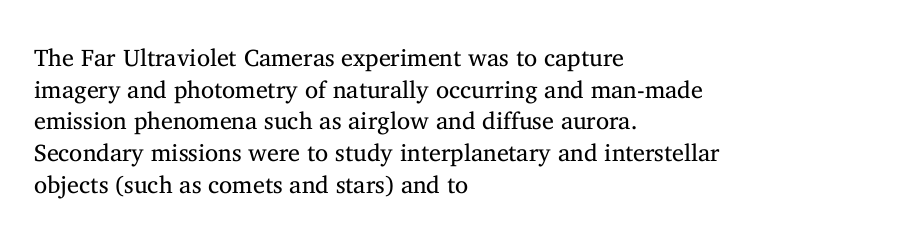
{"italic": "no", "bold": "no", "underline": "no", "align": "left", "line_spacing": "normal", "line_spacing_ratio": 1.32, "letter_spacing": "normal", "letter_spacing_em": 0.0, "glyph_px": 24}
